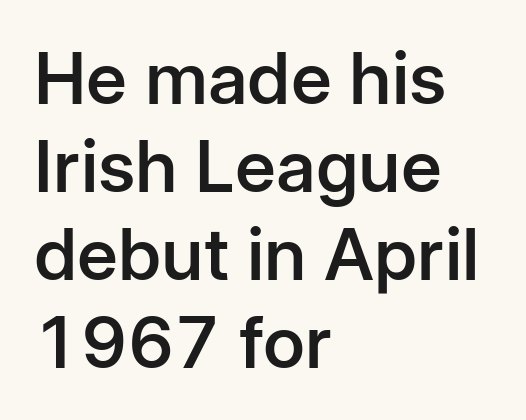
The image shows 72 px semibold sans-serif type, upright; set left-aligned, line spacing 1.22x, normal letter spacing, not underlined; low stroke contrast and a medium x-height.
